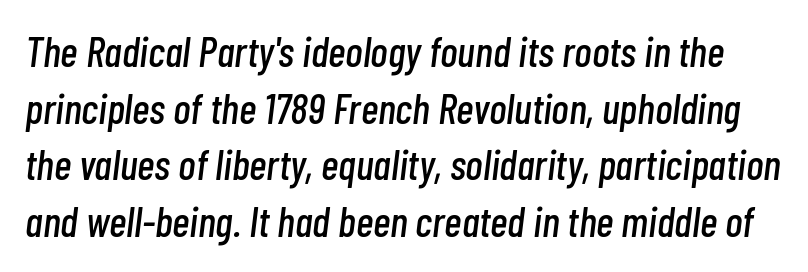
Q: Is the text italic (slanted)? A: Yes, it leans right by about 7 degrees.
Q: Is the text underlined? A: No.
Q: Is the spacing between letters normal or unusually wide? A: Normal.
Q: Is the spacing between lines tight, normal or loose? A: Normal.
Q: Width (condensed, normal, or wide)? A: Condensed.
Q: Stroke contrast? A: Low.
Q: x-height? A: Medium.
Q: Monospaced? A: No.
